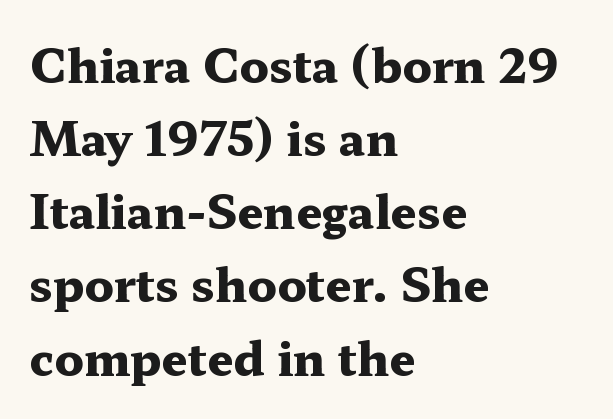
Is there any slant? The stems are plumb. Does the type have serifs? Yes, each stem ends in a small foot. Caption: bold face, heavy strokes. How would I describe the line gaps? Plain and ordinary. Look at the tracking — it's just the regular setting, nothing added.
